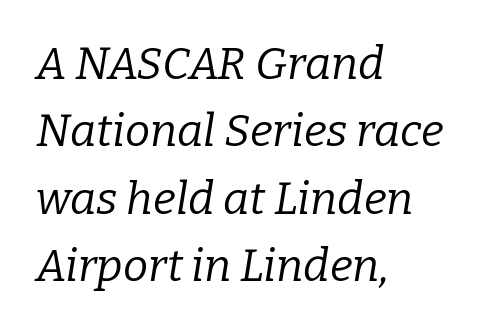
Q: Is the text bold? A: No.
Q: Is the text italic (slanted)? A: Yes, it leans right by about 9 degrees.
Q: Is the typeface a serif or a sans-serif typeface? A: Serif.
Q: Is the text underlined? A: No.
Q: How is the paragraph aligned? A: Left-aligned.
Q: Is the spacing between letters normal or unusually wide? A: Normal.
Q: Is the spacing between lines tight, normal or loose? A: Normal.
Q: Width (condensed, normal, or wide)? A: Normal.
Q: Stroke contrast? A: Low.
Q: x-height? A: Medium.
Q: Monospaced? A: No.
